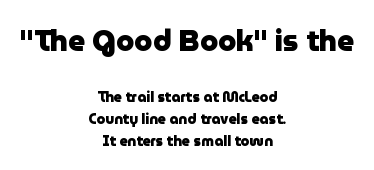
Q: Is the text bold? A: Yes.
Q: Is the text italic (slanted)? A: No, it is upright.
Q: Is the typeface a serif or a sans-serif typeface? A: Sans-serif.
Q: Is the text underlined? A: No.
Q: How is the paragraph aligned? A: Centered.
Q: Is the spacing between letters normal or unusually wide? A: Normal.
Q: Is the spacing between lines tight, normal or loose? A: Normal.
Q: Which block of text is set in a larger size, the first (top) or the second (bottom)? A: The first (top) one.
Q: Width (condensed, normal, or wide)? A: Normal.
Q: Stroke contrast? A: Low.
Q: x-height? A: Medium.
Q: Monospaced? A: No.
